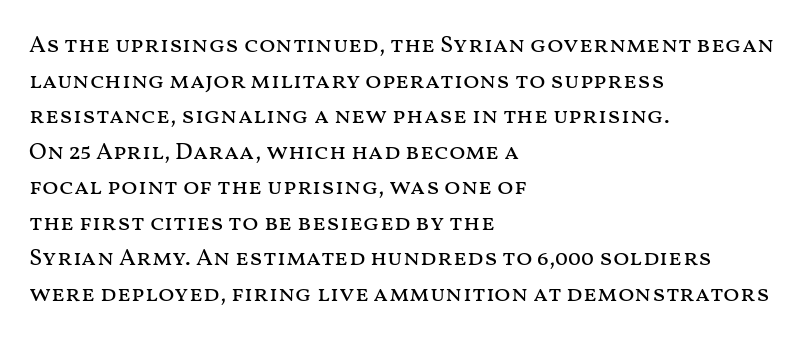
No italicization has been applied; the sample stays upright. Each line starts at the same left margin while the right side varies. Weight: regular or lighter. Compared with typical paragraphs, the rows here are spaced about the same. No extra tracking has been applied to these lines. Any mark beneath the type? The region is blank.
